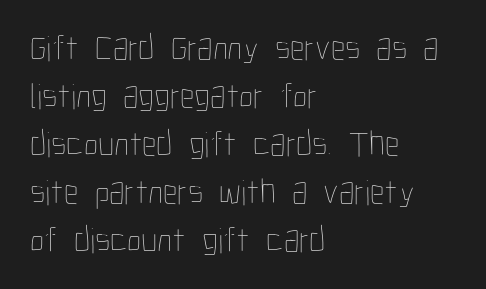
Q: Is the text bold? A: No.
Q: Is the text italic (slanted)? A: No, it is upright.
Q: Is the text underlined? A: No.
Q: How is the paragraph aligned? A: Left-aligned.
Q: Is the spacing between letters normal or unusually wide? A: Normal.
Q: Is the spacing between lines tight, normal or loose? A: Normal.
Q: Width (condensed, normal, or wide)? A: Condensed.
Q: Stroke contrast? A: Low.
Q: x-height? A: Medium.
Q: Monospaced? A: No.
